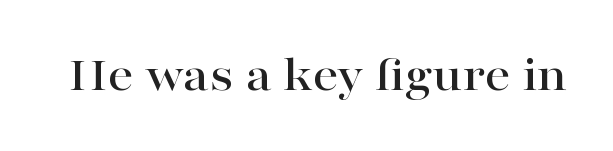
{"serif": "yes", "italic": "no", "width": "wide", "stroke_contrast": "high", "x_height": "medium", "monospaced": "no", "underline": "no", "letter_spacing": "normal", "letter_spacing_em": 0.0, "glyph_px": 50}
